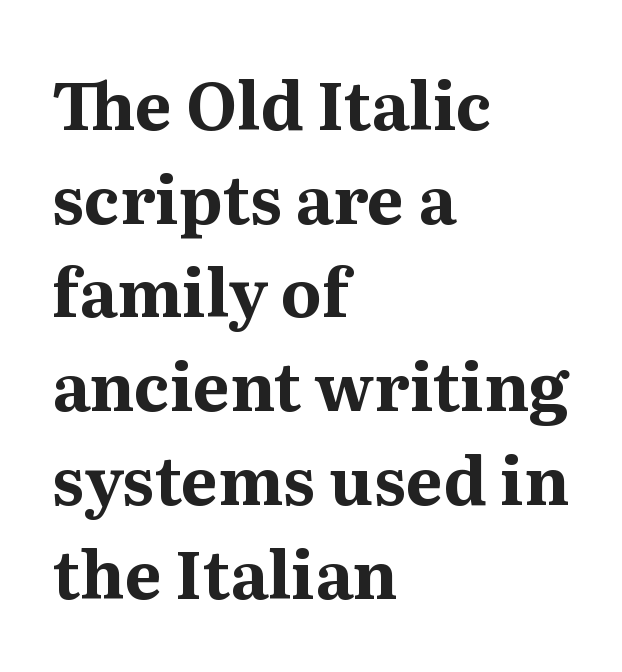
Old-style or modern, the face here clearly has serifs. Standard letterfit; no display-style spreading of the glyphs. Leading: standard. A clean baseline with only descenders dipping below it.
